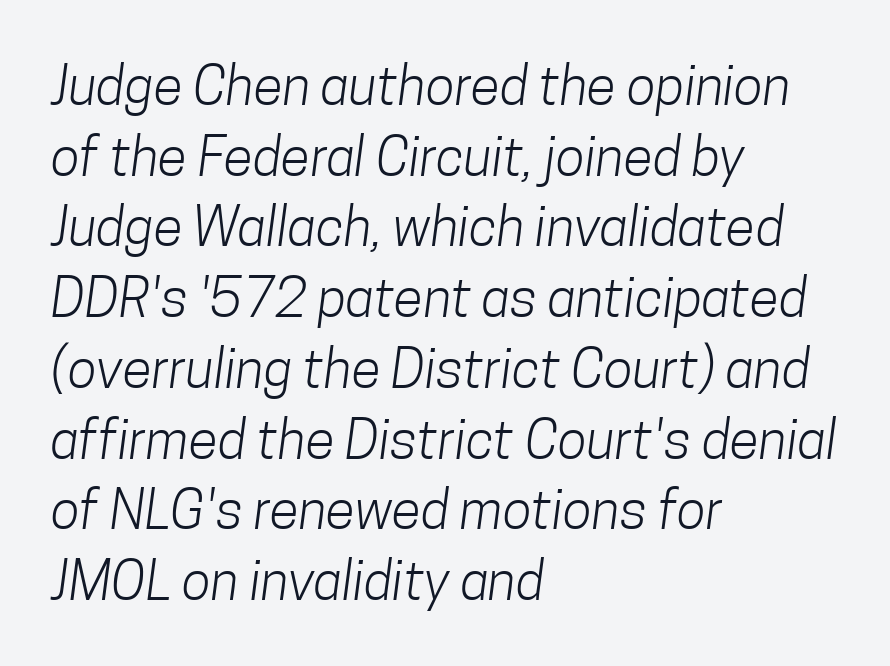
Q: Is the text bold? A: No.
Q: Is the typeface a serif or a sans-serif typeface? A: Sans-serif.
Q: Is the text underlined? A: No.
Q: How is the paragraph aligned? A: Left-aligned.
Q: Is the spacing between letters normal or unusually wide? A: Normal.
Q: Is the spacing between lines tight, normal or loose? A: Normal.
Q: Width (condensed, normal, or wide)? A: Condensed.
Q: Stroke contrast? A: Low.
Q: x-height? A: Medium.
Q: Monospaced? A: No.
